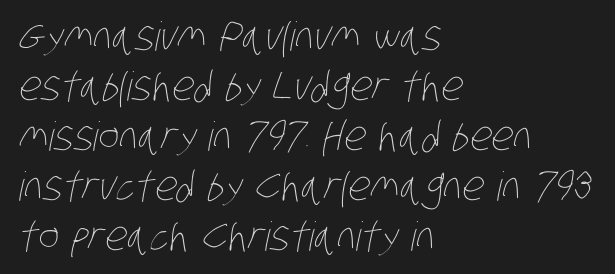
The image shows 40 px thin, condensed type; set left-aligned, normal line spacing (1.25x), normal letter spacing, not underlined; low stroke contrast and a large x-height.
